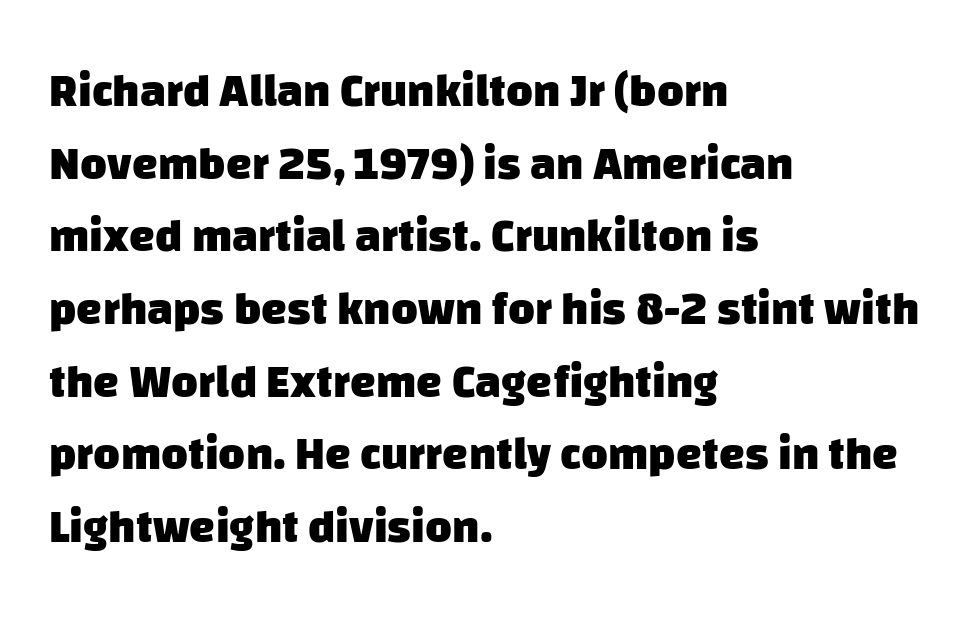
{"serif": "no", "bold": "yes", "weight": "heavy", "width": "normal", "stroke_contrast": "low", "x_height": "large", "monospaced": "no", "underline": "no", "align": "left", "line_spacing": "normal", "line_spacing_ratio": 1.58, "letter_spacing": "normal", "letter_spacing_em": 0.0, "glyph_px": 46}
